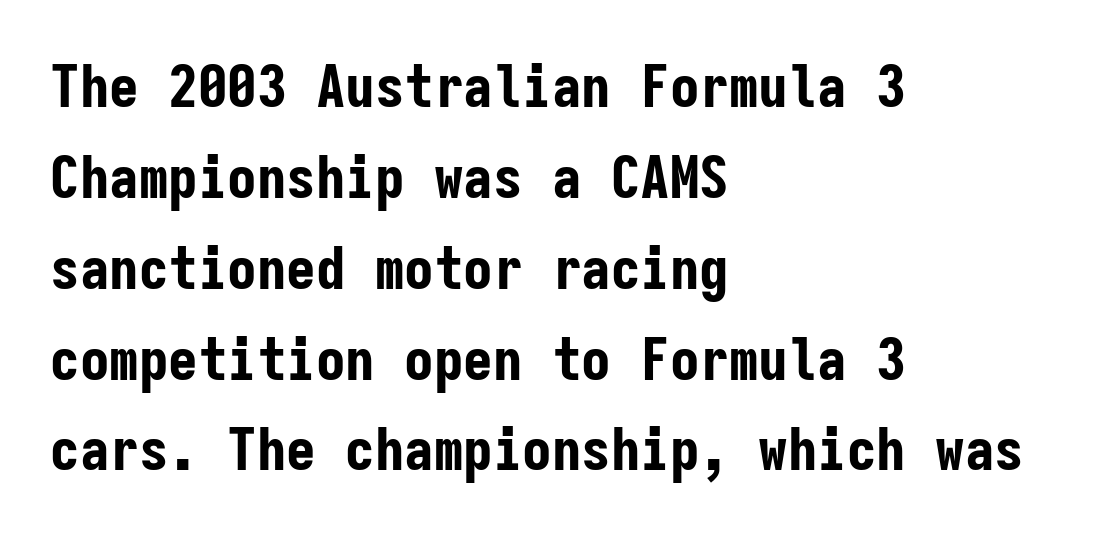
The image shows 59 px bold, condensed sans-serif type, upright, monospaced; set left-aligned, normal line spacing (1.54x), normal letter spacing, not underlined; low stroke contrast and a medium x-height.
